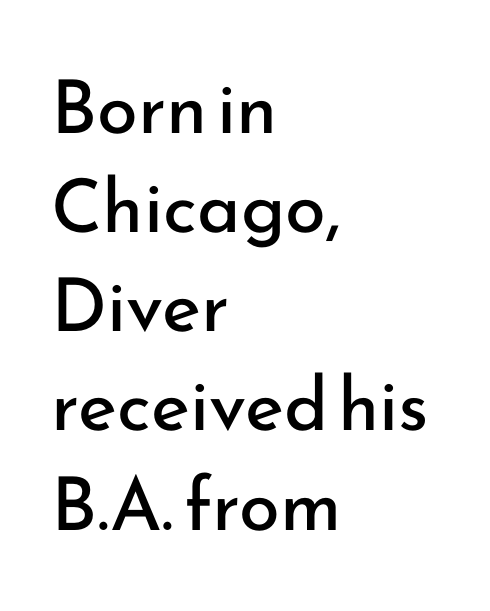
The image shows 74 px regular-weight sans-serif type, upright; set left-aligned, normal line spacing (1.34x), normal letter spacing, not underlined; low stroke contrast and a small x-height.
